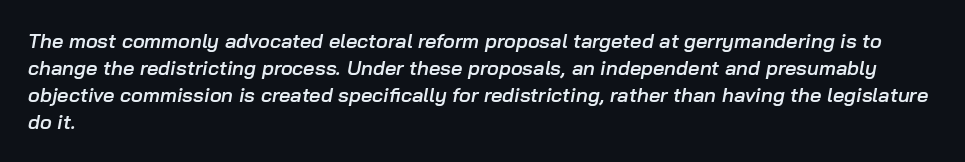
{"italic": "yes", "lean": "right", "slant_degrees": 10, "bold": "semi", "underline": "no", "align": "left", "line_spacing": "normal", "line_spacing_ratio": 1.35, "letter_spacing": "normal", "letter_spacing_em": 0.0, "glyph_px": 20}
